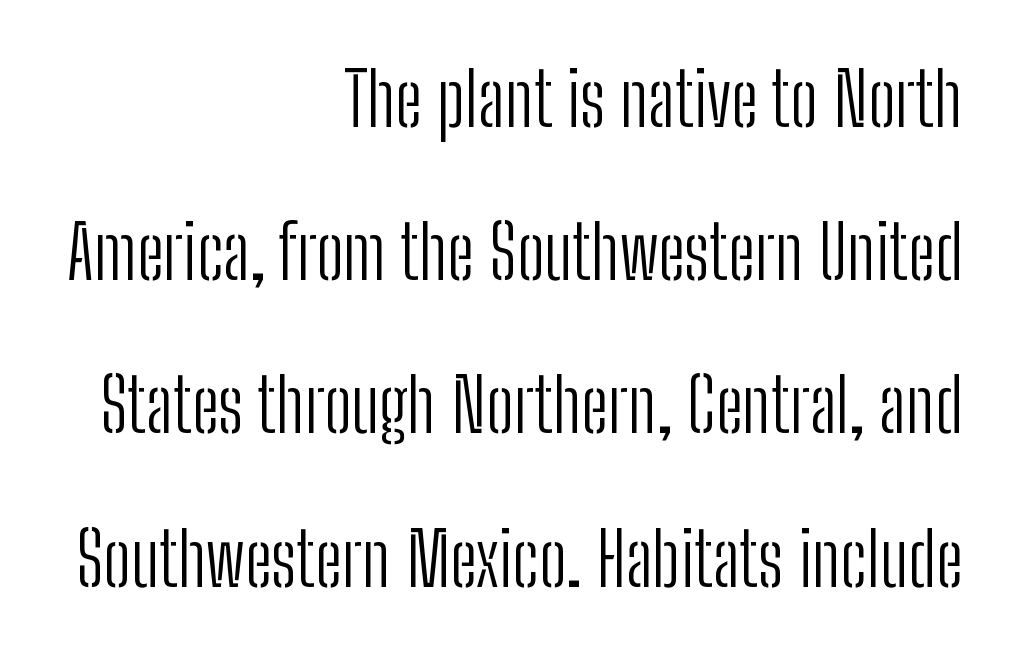
Nothing sits at the stroke ends, so this counts as sans-serif. You could fit nearly another row in the gap between these rows. A roman cut, with each character standing at attention. Horizontally, the lines are justified to the trailing edge only.
